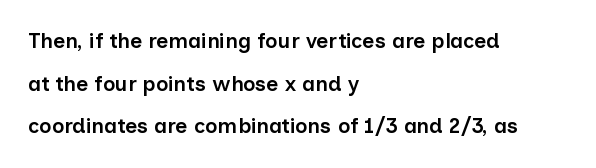
This rendering features lettering with no underline. Each line starts at the same left margin while the right side varies. These lines stand farther apart than default settings would place them. Notice how the stems are strictly vertical — no italics here. The letters sit at their default tracking, neither squeezed nor spread. Its strokes are somewhat broadened, the hallmark of semibold type.
